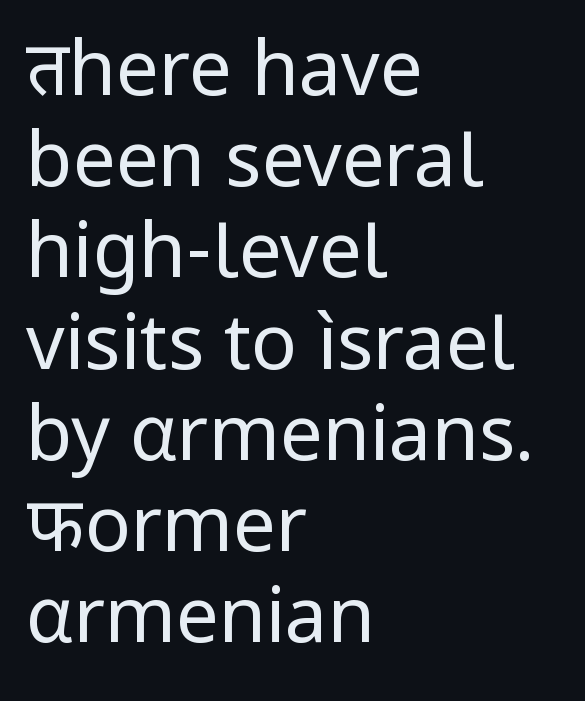
{"serif": "no", "italic": "no", "bold": "no", "weight": "regular", "width": "normal", "stroke_contrast": "low", "x_height": "medium", "monospaced": "no", "underline": "no", "align": "left", "line_spacing_ratio": 1.2, "letter_spacing": "normal", "letter_spacing_em": 0.0, "glyph_px": 76}
